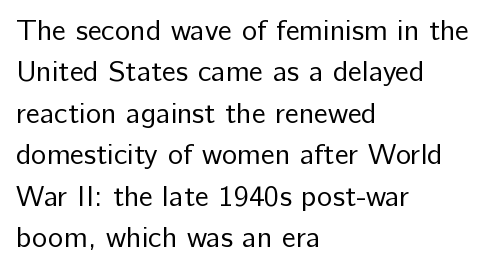
The image shows 29 px regular-weight sans-serif type, upright; set left-aligned, normal line spacing (1.43x), normal letter spacing, not underlined; low stroke contrast and a medium x-height.
